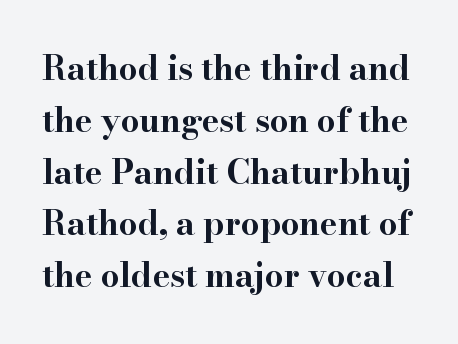
{"serif": "yes", "italic": "no", "bold": "yes", "weight": "bold", "width": "wide", "stroke_contrast": "high", "x_height": "small", "monospaced": "no", "underline": "no", "line_spacing": "normal", "line_spacing_ratio": 1.57, "letter_spacing": "normal", "letter_spacing_em": 0.0, "glyph_px": 33}
